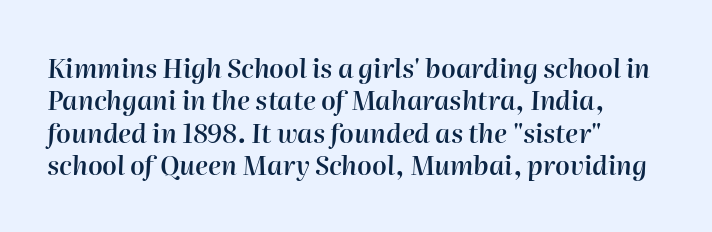
These lines keep a tight, regular rhythm from letter to letter. Has an underline been added? It has not. Designer's note — italics engaged. This sample is left-justified, so line endings fall wherever the words run out. Set as a demibold, roughly 600 on the weight scale.
